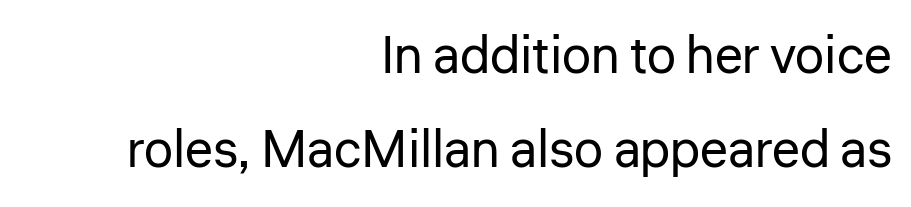
Q: Is the text bold? A: No.
Q: Is the text italic (slanted)? A: No, it is upright.
Q: Is the typeface a serif or a sans-serif typeface? A: Sans-serif.
Q: Is the text underlined? A: No.
Q: How is the paragraph aligned? A: Right-aligned.
Q: Is the spacing between letters normal or unusually wide? A: Normal.
Q: Width (condensed, normal, or wide)? A: Normal.
Q: Stroke contrast? A: Low.
Q: x-height? A: Medium.
Q: Monospaced? A: No.
